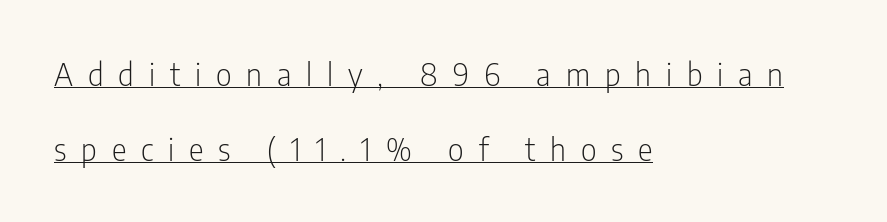
{"serif": "no", "italic": "no", "bold": "no", "weight": "light", "width": "condensed", "stroke_contrast": "low", "x_height": "medium", "monospaced": "no", "underline": "yes", "align": "left", "line_spacing": "loose", "line_spacing_ratio": 2.41, "letter_spacing": "wide", "letter_spacing_em": 0.48, "glyph_px": 31}
